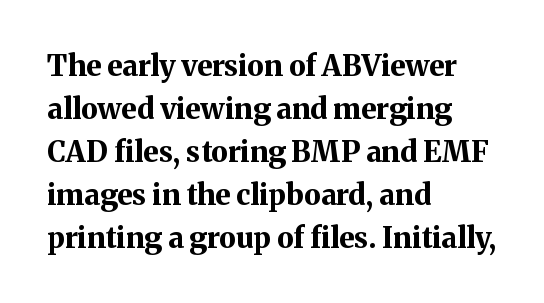
The letters advance in unequal steps, a hallmark of proportional type. The space directly below the letters is spotless. The rendering shows small feet on the letterforms — a serif design. This block has exactly the height ordinary leading produces.
